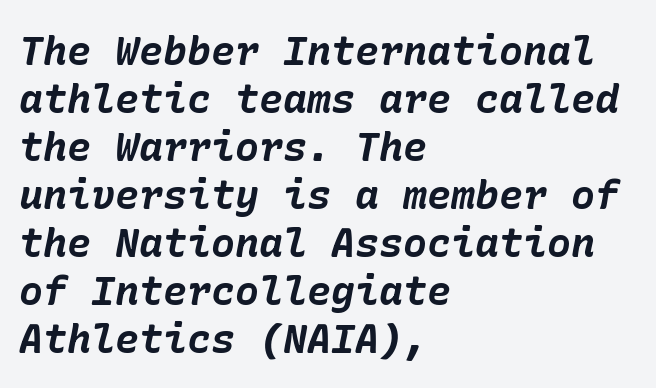
The image shows 40 px bold type, italic (leaning right); set left-aligned, line spacing 1.2x, normal letter spacing, not underlined; low stroke contrast and a medium x-height.
